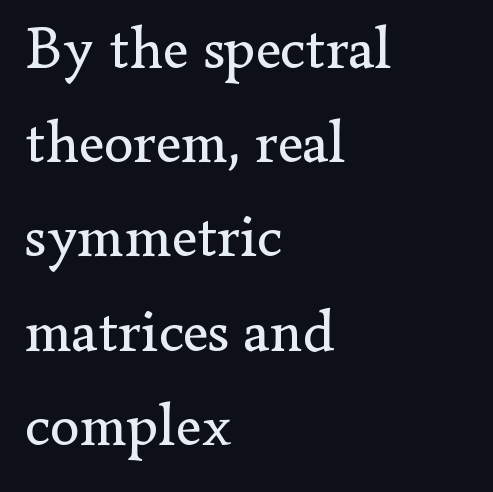
Q: Is the text bold? A: No.
Q: Is the text italic (slanted)? A: No, it is upright.
Q: Is the typeface a serif or a sans-serif typeface? A: Serif.
Q: Is the text underlined? A: No.
Q: How is the paragraph aligned? A: Left-aligned.
Q: Is the spacing between letters normal or unusually wide? A: Normal.
Q: Is the spacing between lines tight, normal or loose? A: Normal.
Q: Width (condensed, normal, or wide)? A: Normal.
Q: Stroke contrast? A: Low.
Q: x-height? A: Small.
Q: Monospaced? A: No.
